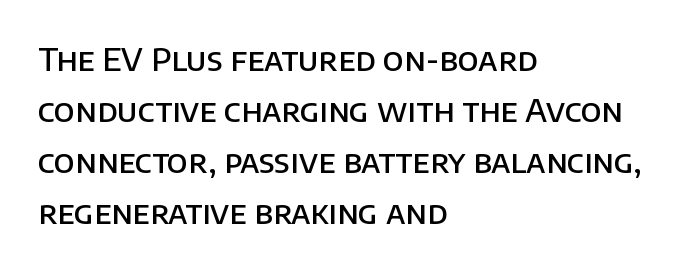
Q: Is the text bold? A: Semi-bold.
Q: Is the text italic (slanted)? A: No, it is upright.
Q: Is the typeface a serif or a sans-serif typeface? A: Sans-serif.
Q: Is the text underlined? A: No.
Q: How is the paragraph aligned? A: Left-aligned.
Q: Is the spacing between letters normal or unusually wide? A: Normal.
Q: Is the spacing between lines tight, normal or loose? A: Normal.
Q: Width (condensed, normal, or wide)? A: Normal.
Q: Stroke contrast? A: Low.
Q: x-height? A: Large.
Q: Monospaced? A: No.
